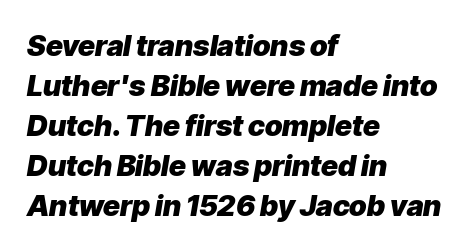
Q: Is the text bold? A: Yes.
Q: Is the text italic (slanted)? A: Yes, it leans right by about 9 degrees.
Q: Is the text underlined? A: No.
Q: How is the paragraph aligned? A: Left-aligned.
Q: Is the spacing between letters normal or unusually wide? A: Normal.
Q: Is the spacing between lines tight, normal or loose? A: Normal.
Q: Width (condensed, normal, or wide)? A: Normal.
Q: Stroke contrast? A: Low.
Q: x-height? A: Medium.
Q: Monospaced? A: No.
